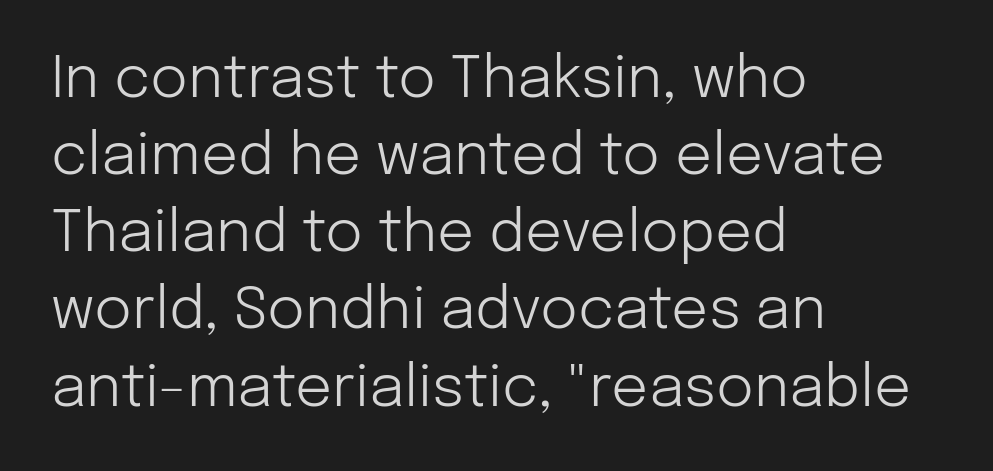
{"serif": "no", "italic": "no", "bold": "no", "weight": "light", "width": "normal", "stroke_contrast": "low", "x_height": "medium", "monospaced": "no", "underline": "no", "align": "left", "line_spacing": "normal", "line_spacing_ratio": 1.33, "letter_spacing": "normal", "letter_spacing_em": 0.0, "glyph_px": 58}
